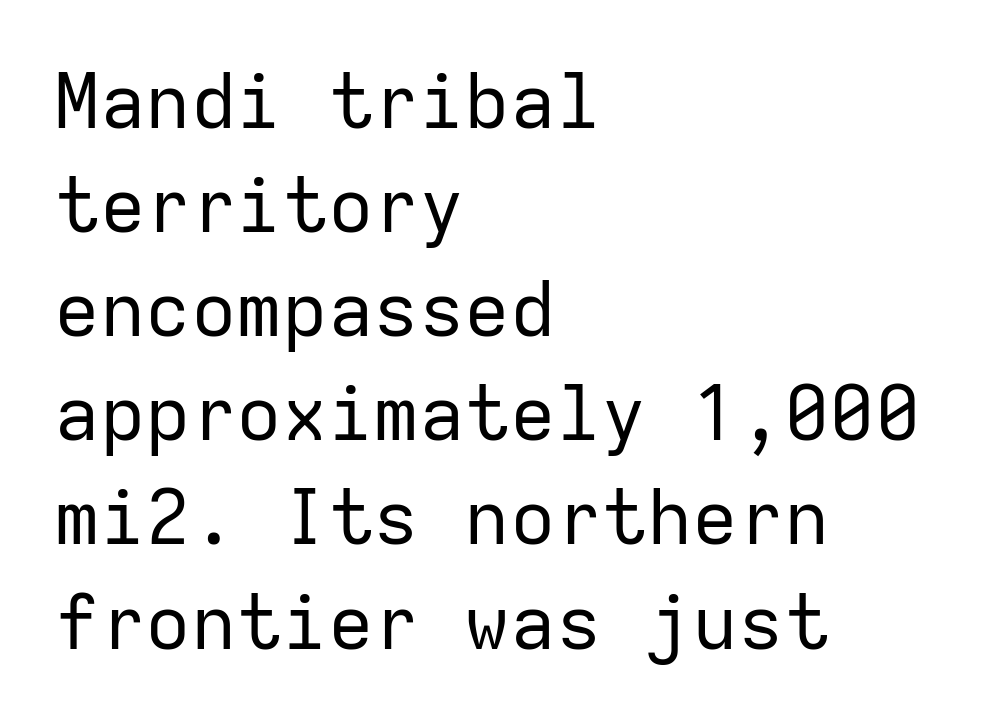
{"serif": "no", "italic": "no", "bold": "no", "weight": "regular", "width": "normal", "stroke_contrast": "low", "x_height": "medium", "monospaced": "yes", "underline": "no", "align": "left", "line_spacing": "normal", "line_spacing_ratio": 1.37, "letter_spacing": "normal", "letter_spacing_em": 0.0, "glyph_px": 76}
